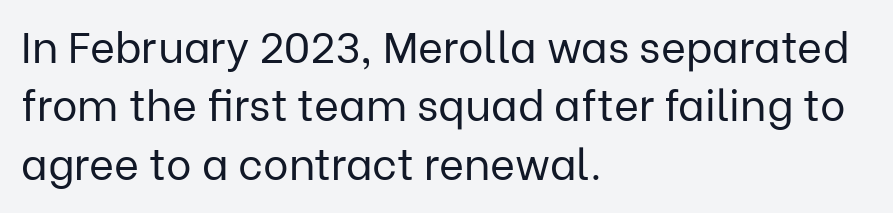
The image shows 43 px regular-weight sans-serif type, upright; set left-aligned, normal line spacing (1.36x), normal letter spacing, not underlined; low stroke contrast and a medium x-height.
